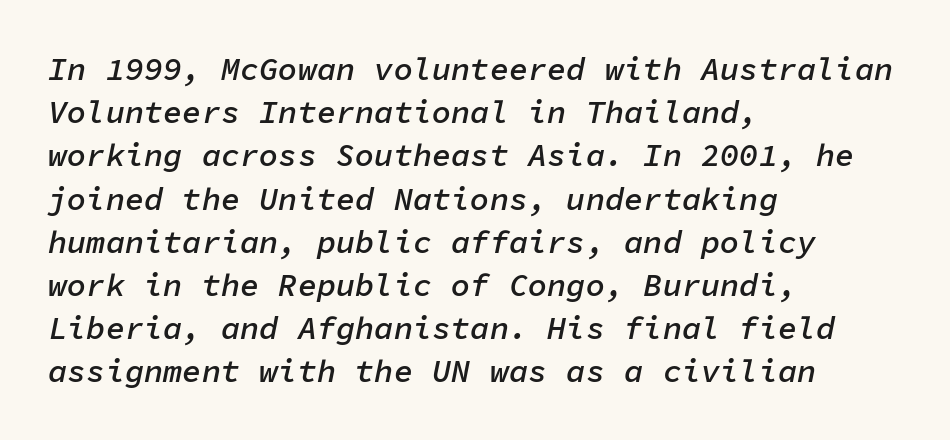
The image shows 32 px semibold type, italic (leaning right), monospaced; set left-aligned, normal line spacing (1.35x), normal letter spacing, not underlined; low stroke contrast and a medium x-height.
